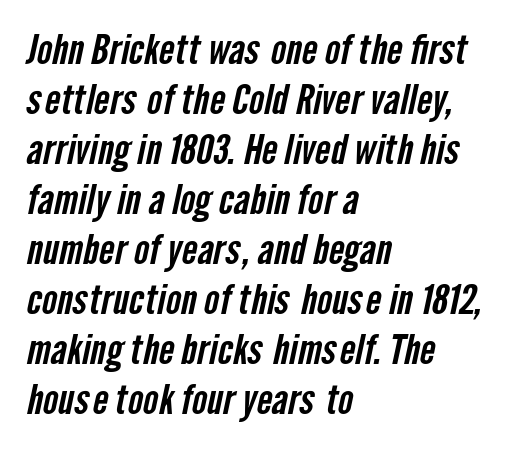
{"serif": "no", "width": "condensed", "stroke_contrast": "low", "x_height": "medium", "monospaced": "no", "underline": "no", "align": "left", "line_spacing_ratio": 1.22, "letter_spacing": "normal", "letter_spacing_em": 0.0, "glyph_px": 41}
